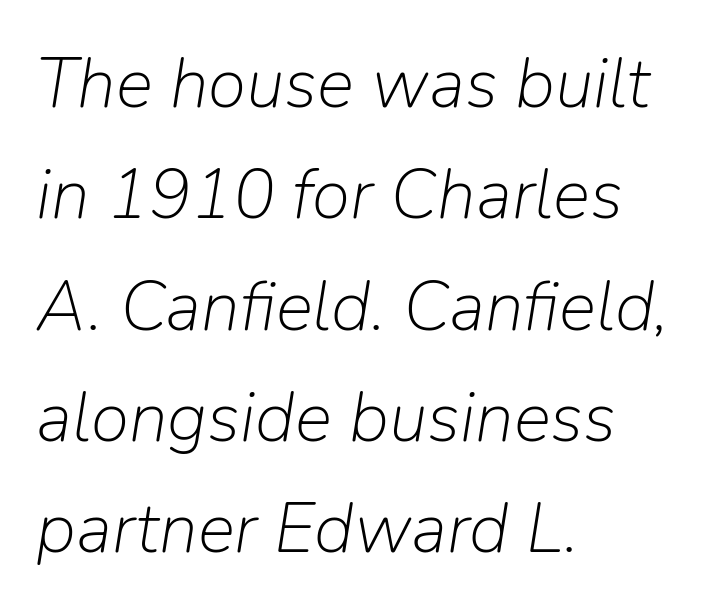
{"italic": "yes", "lean": "right", "slant_degrees": 9, "bold": "no", "weight": "light", "width": "normal", "stroke_contrast": "low", "x_height": "medium", "monospaced": "no", "underline": "no", "align": "left", "line_spacing": "normal", "line_spacing_ratio": 1.59, "letter_spacing": "normal", "letter_spacing_em": 0.0, "glyph_px": 70}
